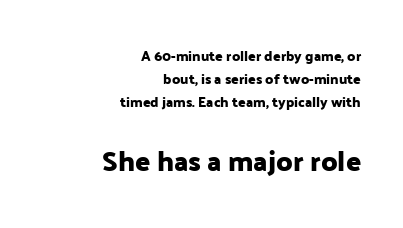
{"serif": "no", "italic": "no", "width": "normal", "stroke_contrast": "low", "x_height": "medium", "monospaced": "no", "underline": "no", "align": "right", "line_spacing": "normal", "line_spacing_ratio": 1.66, "letter_spacing": "normal", "letter_spacing_em": 0.0, "larger_block": "second", "size_ratio": 2.0, "glyph_px": 28}
